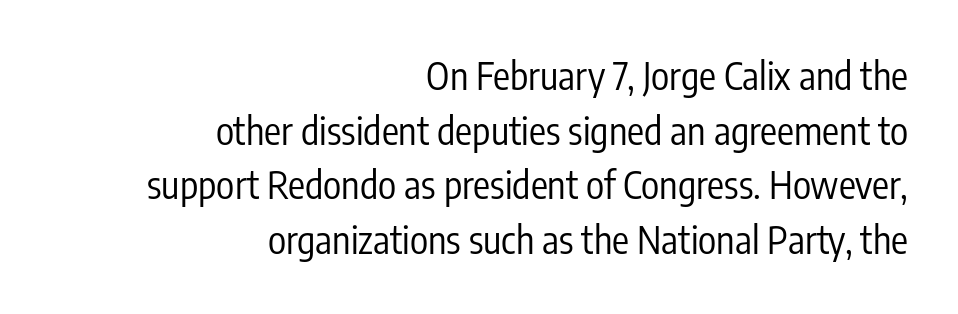
The image shows 38 px regular-weight, condensed sans-serif type, upright; set right-aligned, normal line spacing (1.44x), normal letter spacing, not underlined; low stroke contrast and a medium x-height.
